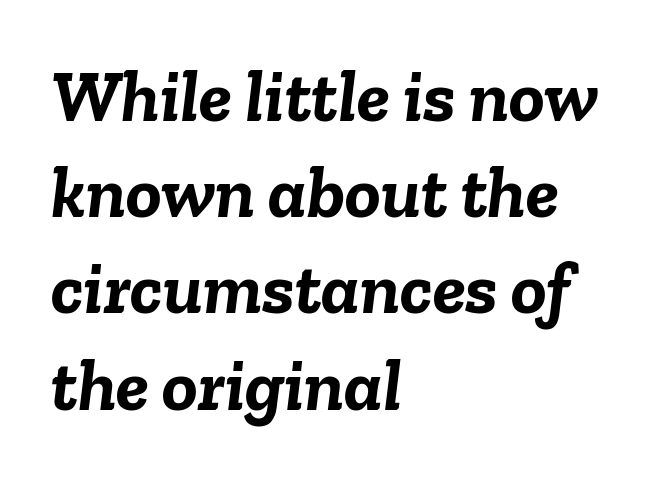
Line spacing here is normal. Heft: maximum for text — a bold. Proportional: the letters do not fall into vertical columns. No extra tracking has been applied to these lines. The lettering tilts uniformly, giving the passage an italic look.
